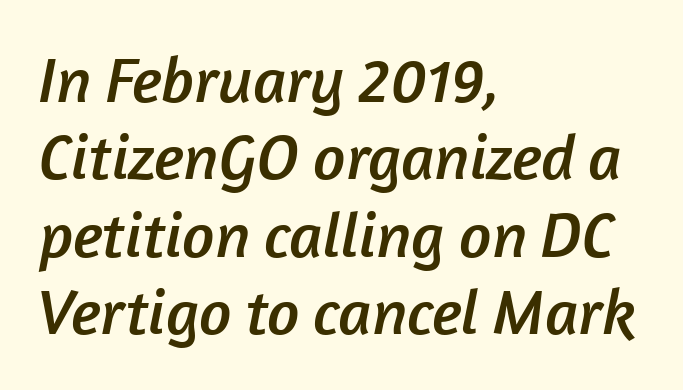
Each letter keeps its own natural width here, so spacing adapts to shape. Serif or sans? Sans — the stroke terminals are bare. Leftover space on each line is placed entirely after the last word. Between one letter and the next there's only the usual sliver of space.
